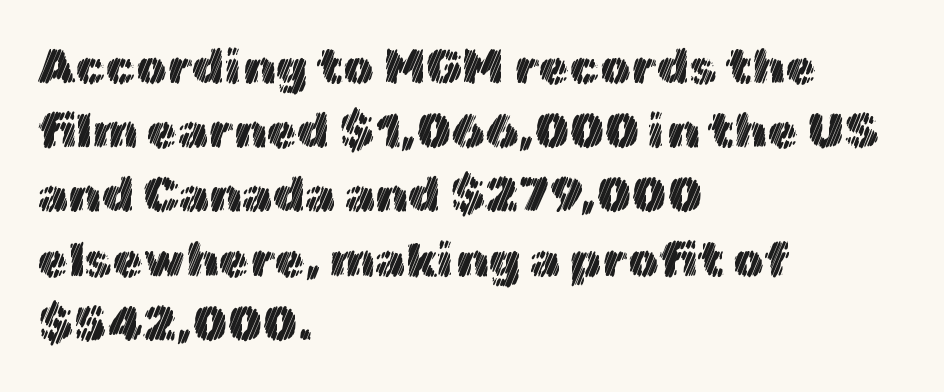
Q: Is the text italic (slanted)? A: No, it is upright.
Q: Is the text underlined? A: No.
Q: How is the paragraph aligned? A: Left-aligned.
Q: Is the spacing between letters normal or unusually wide? A: Normal.
Q: Is the spacing between lines tight, normal or loose? A: Normal.
Q: Width (condensed, normal, or wide)? A: Normal.
Q: x-height? A: Medium.
Q: Monospaced? A: No.
